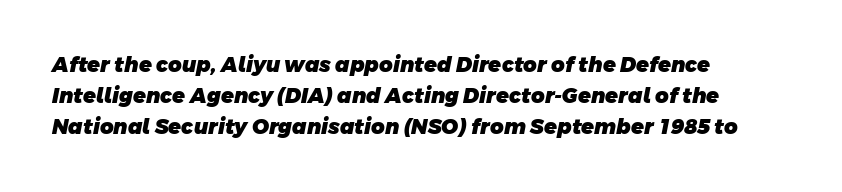
Q: Is the text bold? A: Yes.
Q: Is the text underlined? A: No.
Q: How is the paragraph aligned? A: Left-aligned.
Q: Is the spacing between letters normal or unusually wide? A: Normal.
Q: Is the spacing between lines tight, normal or loose? A: Normal.
